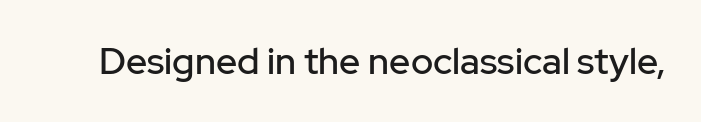
The image shows 37 px sans-serif type, upright; set normal letter spacing, not underlined; low stroke contrast and a medium x-height.
